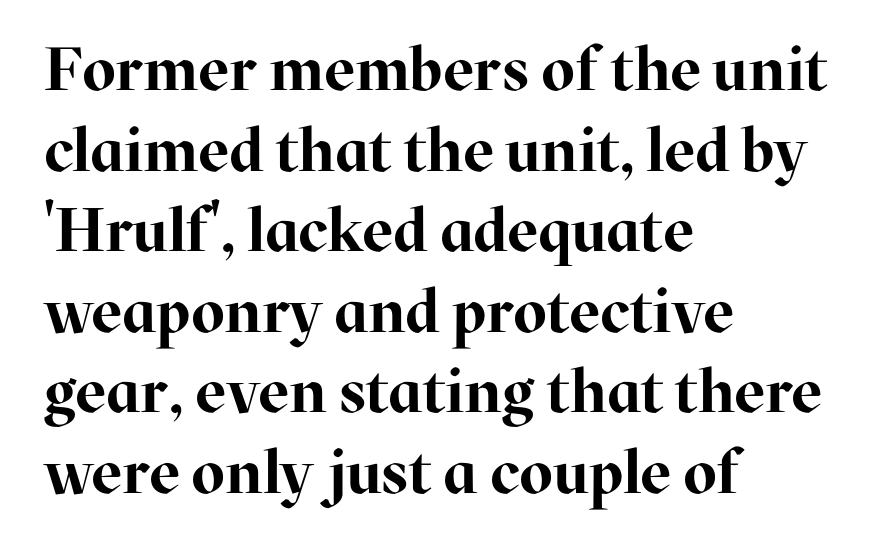
The image shows 61 px bold serif type, upright; set left-aligned, normal line spacing (1.32x), normal letter spacing, not underlined; high stroke contrast and a medium x-height.
